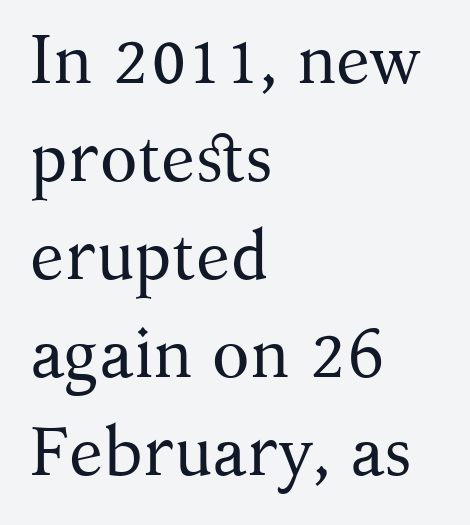
Q: Is the text bold? A: No.
Q: Is the text italic (slanted)? A: No, it is upright.
Q: Is the typeface a serif or a sans-serif typeface? A: Serif.
Q: Is the text underlined? A: No.
Q: How is the paragraph aligned? A: Left-aligned.
Q: Is the spacing between letters normal or unusually wide? A: Normal.
Q: Is the spacing between lines tight, normal or loose? A: Normal.
Q: Width (condensed, normal, or wide)? A: Normal.
Q: Stroke contrast? A: Medium.
Q: x-height? A: Medium.
Q: Monospaced? A: No.
